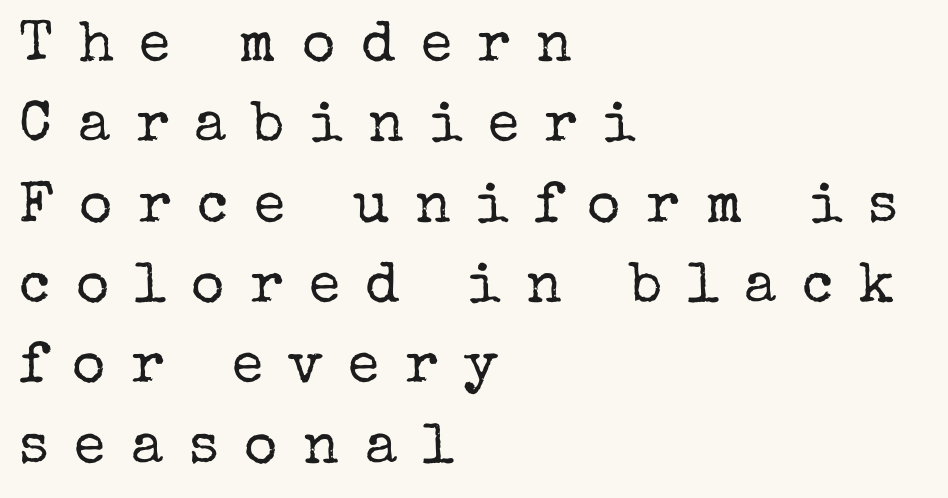
Q: Is the text bold? A: No.
Q: Is the text italic (slanted)? A: No, it is upright.
Q: Is the typeface a serif or a sans-serif typeface? A: Serif.
Q: Is the text underlined? A: No.
Q: How is the paragraph aligned? A: Left-aligned.
Q: Is the spacing between letters normal or unusually wide? A: Unusually wide.
Q: Is the spacing between lines tight, normal or loose? A: Normal.
Q: Width (condensed, normal, or wide)? A: Normal.
Q: Stroke contrast? A: Low.
Q: x-height? A: Medium.
Q: Monospaced? A: No.
